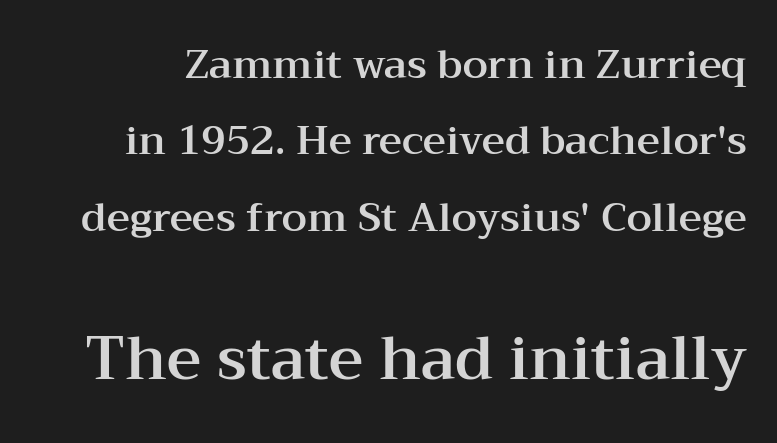
{"serif": "yes", "italic": "no", "width": "wide", "stroke_contrast": "medium", "x_height": "medium", "monospaced": "no", "underline": "no", "line_spacing": "loose", "line_spacing_ratio": 1.91, "letter_spacing": "normal", "letter_spacing_em": 0.0, "larger_block": "second", "size_ratio": 1.5, "glyph_px": 60}
